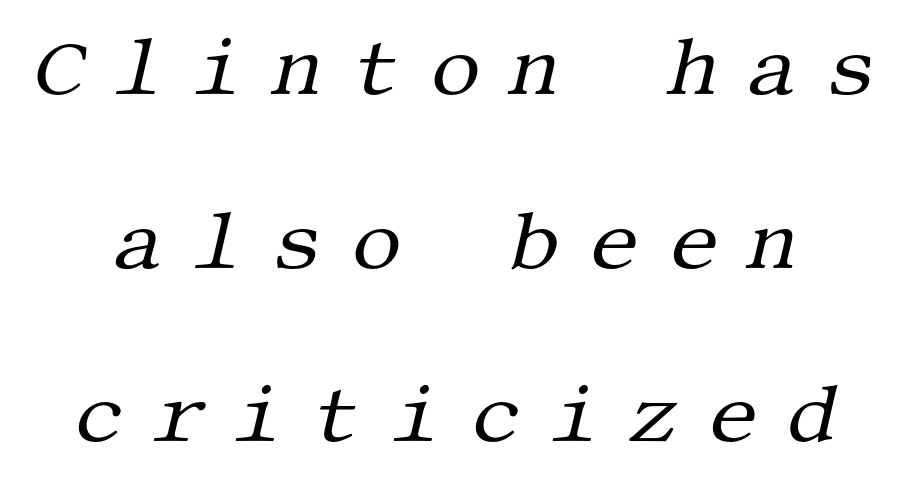
Observe the serifs anchoring each vertical stroke in this sample. A typesetter would call this heavily tracked-out type. Emphasis-style slanted type is in use. Caption: face not bold, strokes unweighted.
